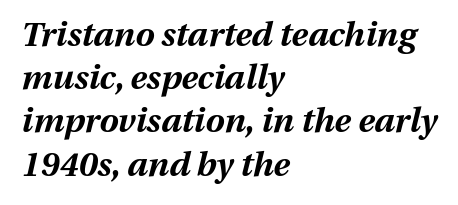
Baseline-to-baseline distance is the conventional proportion of letter height. In terms of weight, the rendering is a true, heavy bold. A bare baseline throughout the passage. The rag falls on the right side of this text block. The horizontal fit of the characters is conventional and even.
